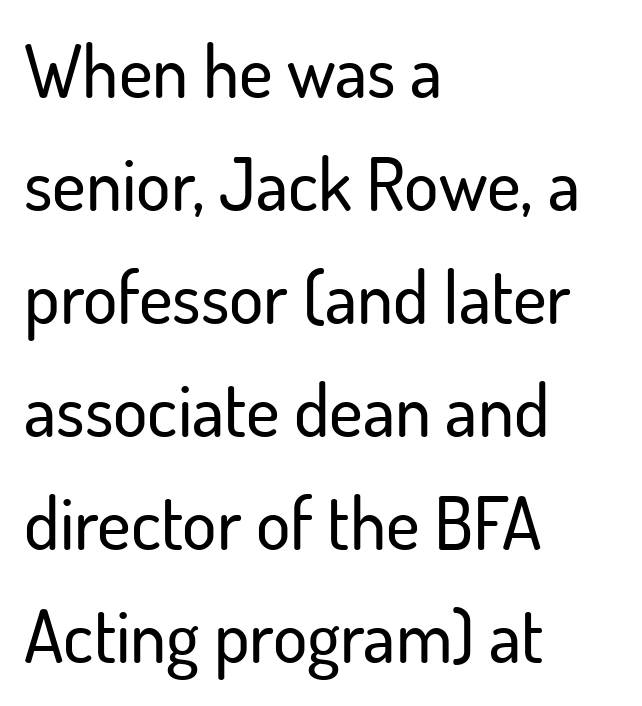
{"serif": "no", "italic": "no", "width": "normal", "stroke_contrast": "low", "x_height": "small", "monospaced": "no", "underline": "no", "align": "left", "line_spacing": "normal", "line_spacing_ratio": 1.57, "letter_spacing": "normal", "letter_spacing_em": 0.0, "glyph_px": 72}
